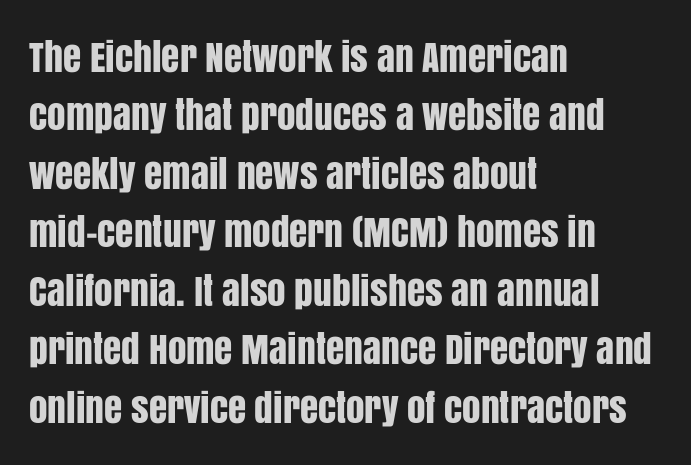
Q: Is the text italic (slanted)? A: No, it is upright.
Q: Is the typeface a serif or a sans-serif typeface? A: Sans-serif.
Q: Is the text underlined? A: No.
Q: How is the paragraph aligned? A: Left-aligned.
Q: Is the spacing between letters normal or unusually wide? A: Normal.
Q: Is the spacing between lines tight, normal or loose? A: Normal.
Q: Width (condensed, normal, or wide)? A: Condensed.
Q: Stroke contrast? A: Low.
Q: x-height? A: Large.
Q: Monospaced? A: No.
